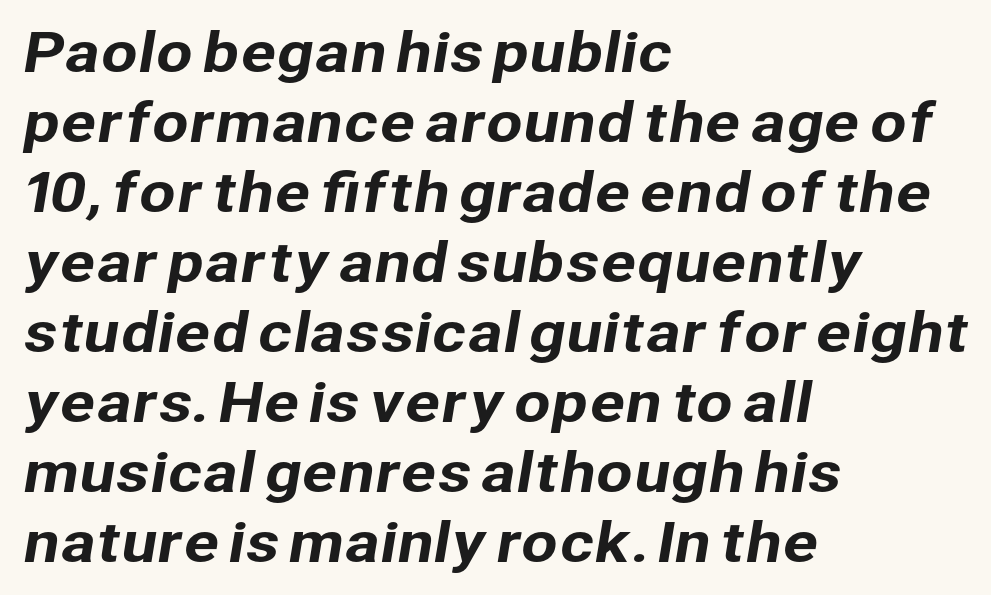
Each word holds together tightly as a unit, with standard inter-letter gaps. Look at the bottom of the vertical strokes: they stop flat, with no serifs. Reading down the block, your eye returns to a fixed left position each line. Decoration check: the copy has no underline. A typesetter would call this proportional, since set widths differ per character. Regular leading.
